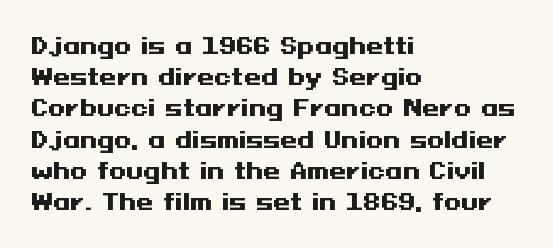
The image shows 22 px bold type, upright; set left-aligned, normal line spacing (1.42x), normal letter spacing, not underlined.
